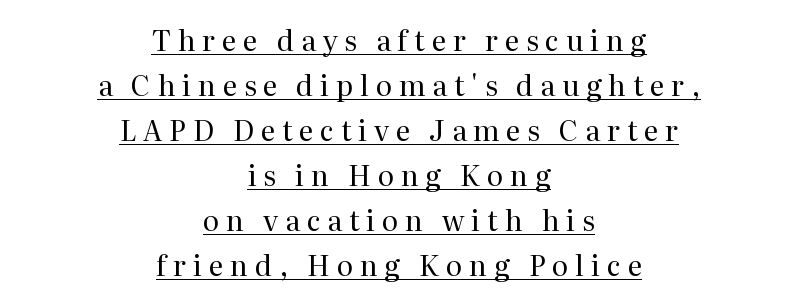
The image shows 28 px regular-weight serif type, upright; set centered, normal line spacing (1.61x), unusually wide letter spacing (+0.24 em), underlined; medium stroke contrast and a medium x-height.
